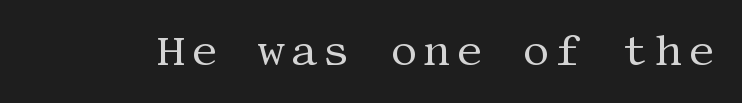
The words here are not underlined. Caption: face not bold, strokes unweighted. Italic: no, the glyphs are upright roman. Unlike a clean sans, this face finishes its strokes with serifs.
